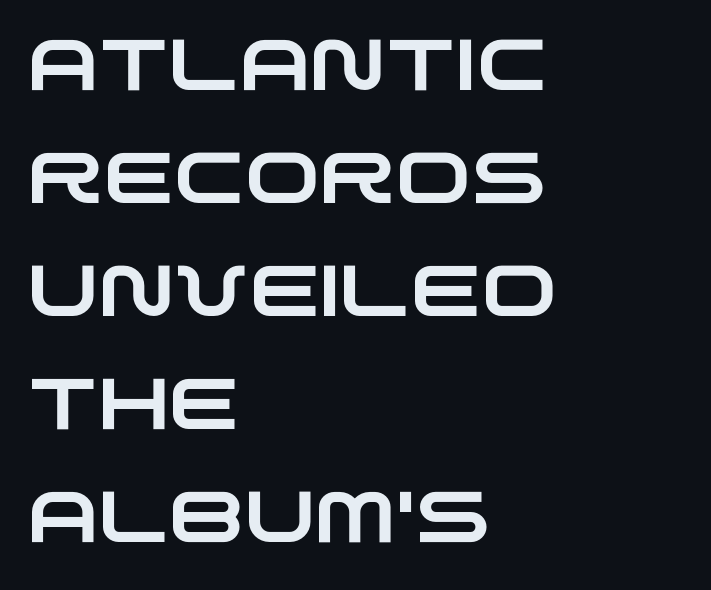
Observe the ordinary spacing: letters are neighbours, not strangers. This sample uses a sans-serif face. This sample is left-justified, so line endings fall wherever the words run out. The face used here is proportionally spaced, like ordinary book or web type. Lines of text with bare space underneath.
